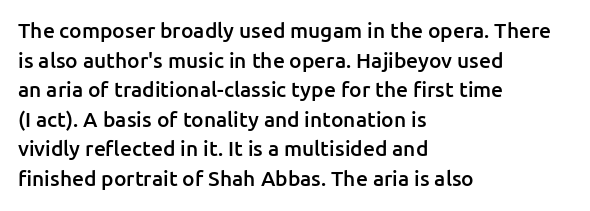
The image shows 21 px text type, upright; set left-aligned, normal line spacing (1.41x), normal letter spacing, not underlined.
